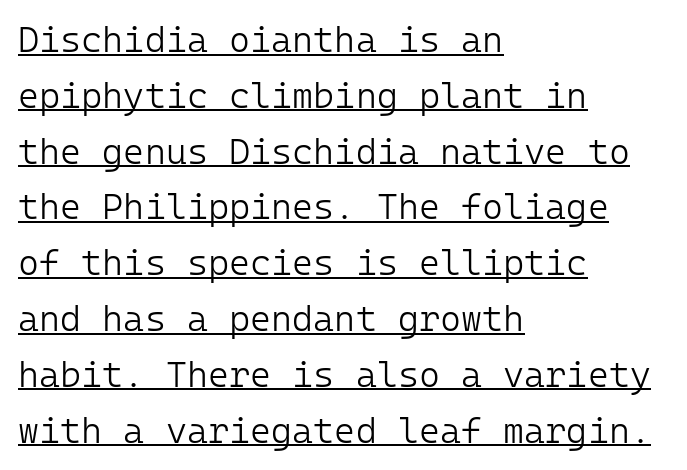
Classification — sans serif. The rendered words wear a rule along their underside. Italic: no, the glyphs are upright roman. You could call the tracking neutral — neither tight nor loose.
